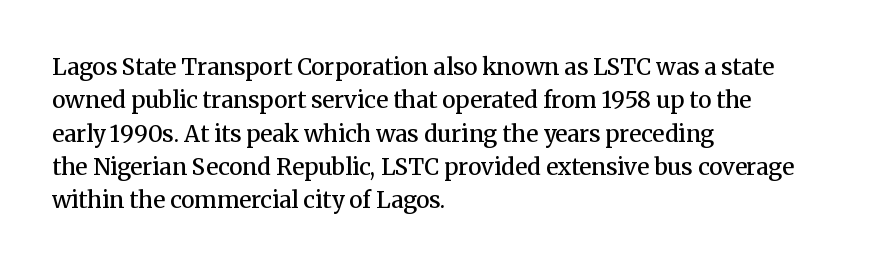
Q: Is the text bold? A: Semi-bold.
Q: Is the text italic (slanted)? A: No, it is upright.
Q: Is the text underlined? A: No.
Q: How is the paragraph aligned? A: Left-aligned.
Q: Is the spacing between letters normal or unusually wide? A: Normal.
Q: Is the spacing between lines tight, normal or loose? A: Normal.
